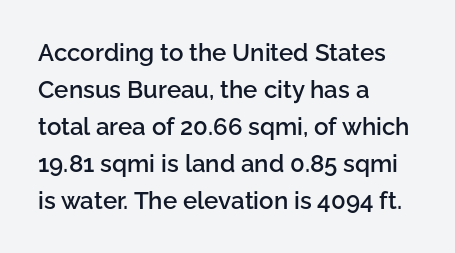
Q: Is the text bold? A: Semi-bold.
Q: Is the text italic (slanted)? A: No, it is upright.
Q: Is the text underlined? A: No.
Q: How is the paragraph aligned? A: Left-aligned.
Q: Is the spacing between letters normal or unusually wide? A: Normal.
Q: Is the spacing between lines tight, normal or loose? A: Normal.
